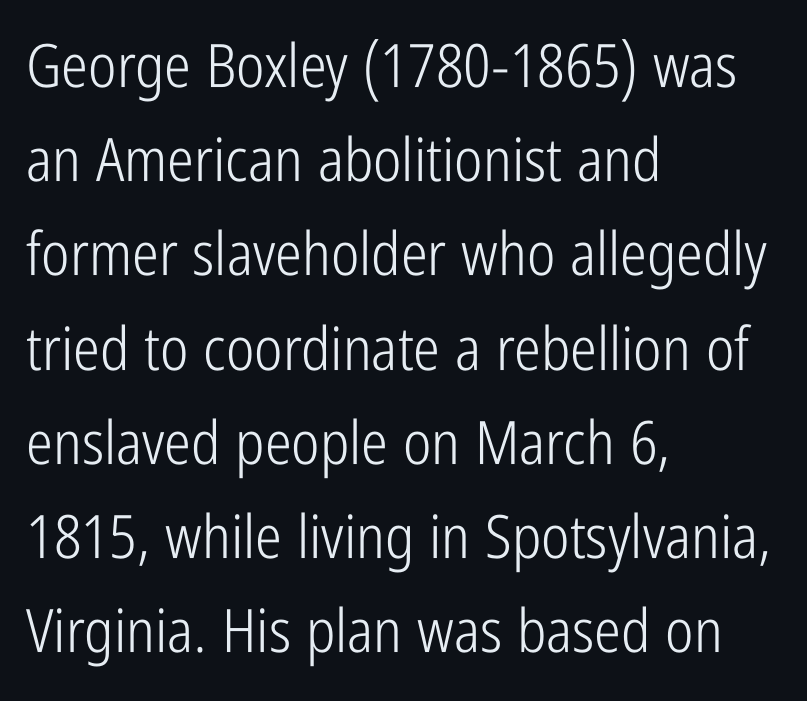
Type style note: lacks serifs. No word sits above an underline. Posture: vertical. The lines in this sample share a left origin and differ only in where they stop.
